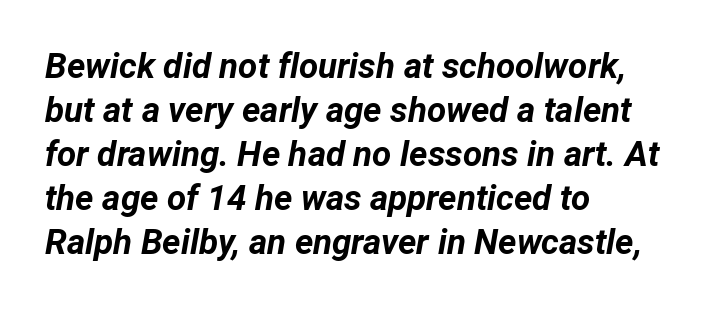
Q: Is the text bold? A: Yes.
Q: Is the text italic (slanted)? A: Yes, it leans right by about 12 degrees.
Q: Is the text underlined? A: No.
Q: How is the paragraph aligned? A: Left-aligned.
Q: Is the spacing between letters normal or unusually wide? A: Normal.
Q: Is the spacing between lines tight, normal or loose? A: Normal.
Q: Width (condensed, normal, or wide)? A: Normal.
Q: Stroke contrast? A: Low.
Q: x-height? A: Medium.
Q: Monospaced? A: No.
